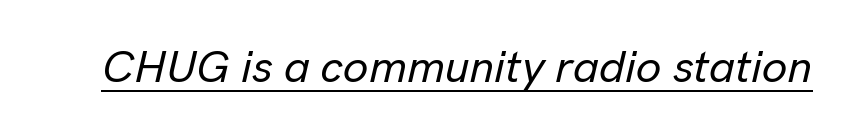
Q: Is the text italic (slanted)? A: Yes, it leans right by about 13 degrees.
Q: Is the text underlined? A: Yes.
Q: Is the spacing between letters normal or unusually wide? A: Normal.
Q: Width (condensed, normal, or wide)? A: Normal.
Q: Stroke contrast? A: Low.
Q: x-height? A: Medium.
Q: Monospaced? A: No.
